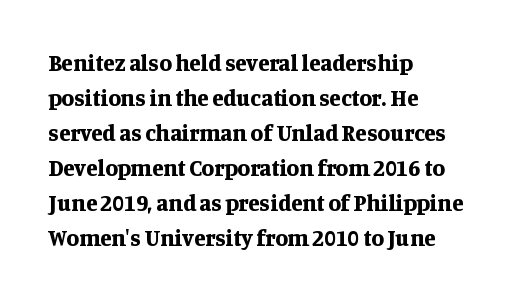
A normal amount of white space separates one row of letters from the next. The lines in this sample share a left origin and differ only in where they stop. Characters follow at the spacing the type designer built in. In terms of weight, the rendering is a true, heavy bold.
